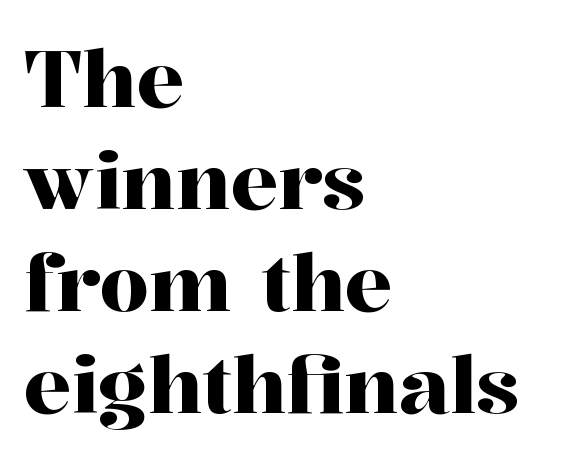
{"serif": "yes", "italic": "no", "width": "normal", "stroke_contrast": "high", "x_height": "medium", "monospaced": "no", "underline": "no", "align": "left", "line_spacing": "normal", "line_spacing_ratio": 1.29, "letter_spacing": "normal", "letter_spacing_em": 0.0, "glyph_px": 79}
